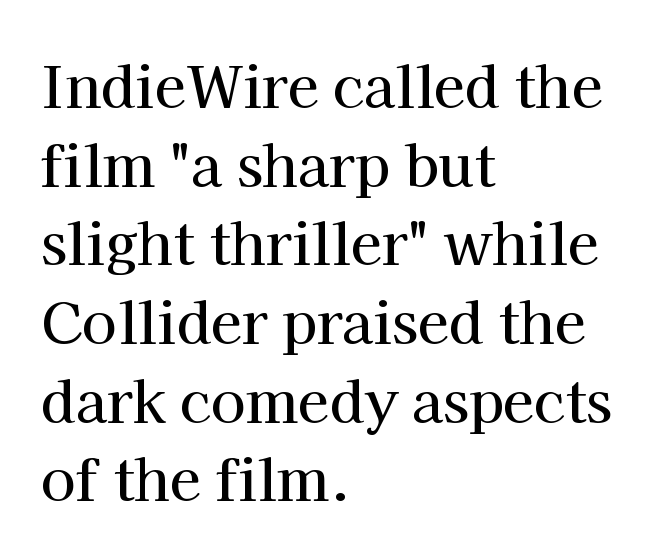
{"serif": "yes", "italic": "no", "width": "normal", "stroke_contrast": "high", "x_height": "medium", "monospaced": "no", "underline": "no", "align": "left", "line_spacing": "normal", "line_spacing_ratio": 1.38, "letter_spacing": "normal", "letter_spacing_em": 0.0, "glyph_px": 57}
